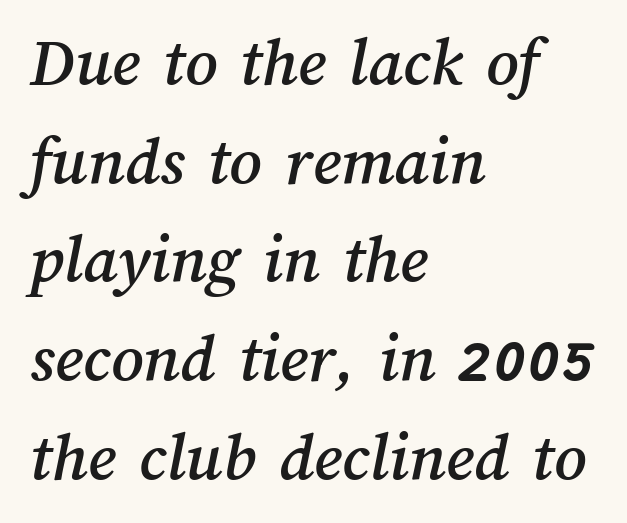
The image shows 70 px text type; set left-aligned, normal line spacing (1.41x), normal letter spacing, not underlined; medium stroke contrast and a medium x-height.
